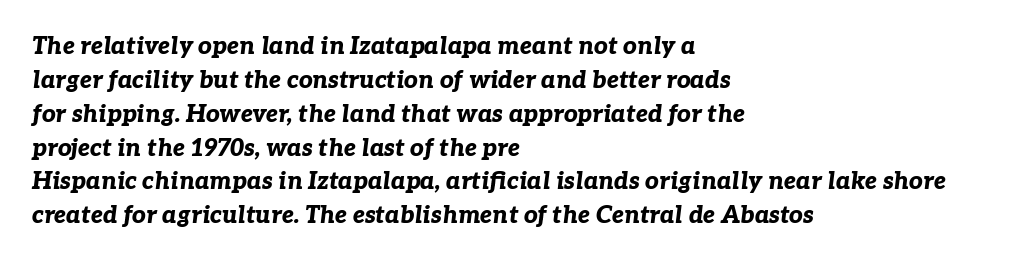
The image shows 24 px bold type, italic (leaning right); set left-aligned, normal line spacing (1.41x), normal letter spacing, not underlined.
